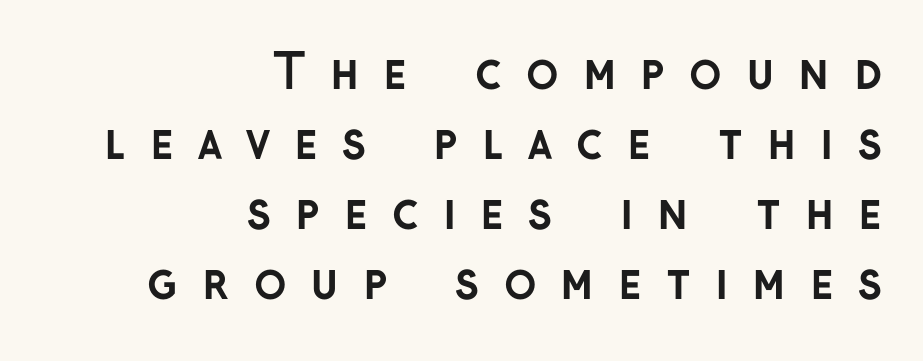
The image shows 48 px semibold sans-serif type, upright; set right-aligned, normal line spacing (1.46x), unusually wide letter spacing (+0.5 em), not underlined; low stroke contrast and a medium x-height.
